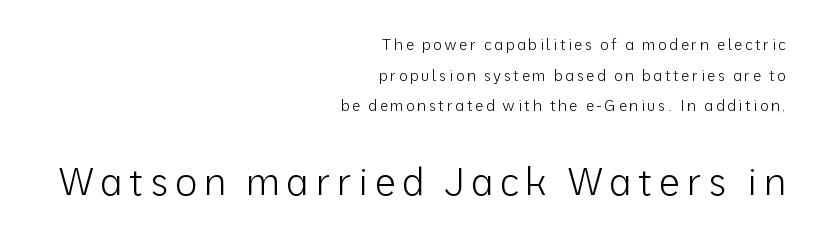
Serif or sans? Sans — the stroke terminals are bare. Is there any slant? The stems are plumb. The block sitting lower on the canvas is the one with enlarged characters. Think of a printed novel: that variable character pitch is what you see here.
